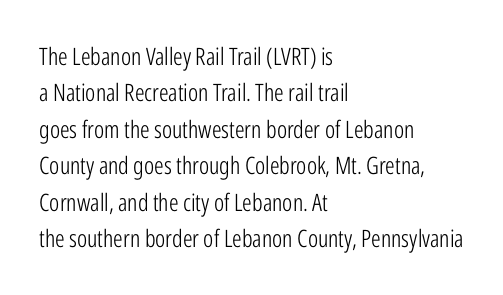
The foot of each line stays bare and open. These lines stack with their left ends in a neat column. Italic: no, the glyphs are upright roman. These lines sit exactly where default settings would place them.
